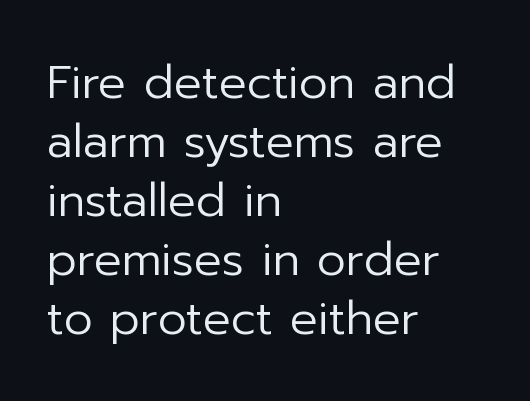
The image shows 46 px regular-weight sans-serif type, upright; set left-aligned, normal line spacing (1.28x), normal letter spacing, not underlined; low stroke contrast and a medium x-height.
